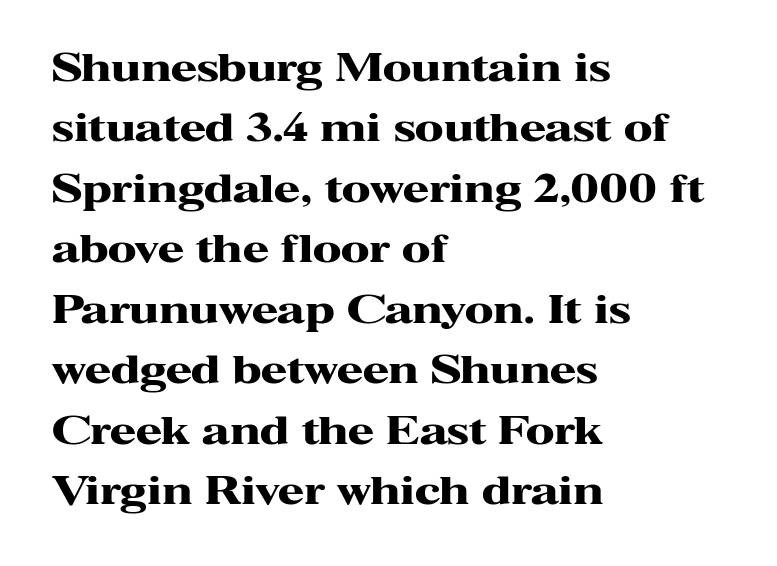
The image shows 38 px heavy, wide serif type, upright; set left-aligned, normal line spacing (1.59x), normal letter spacing, not underlined; high stroke contrast and a medium x-height.
